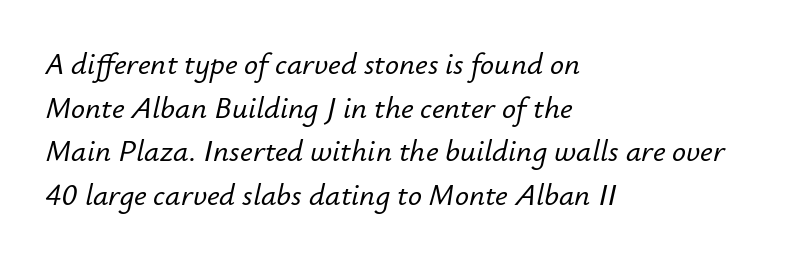
The image shows 31 px text type, italic (leaning right); set left-aligned, normal line spacing (1.41x), normal letter spacing, not underlined; low stroke contrast and a small x-height.
